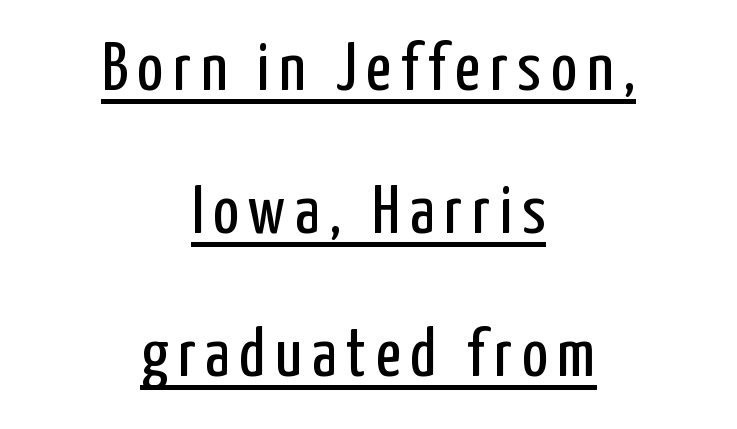
{"serif": "no", "italic": "no", "bold": "no", "weight": "regular", "width": "condensed", "stroke_contrast": "low", "x_height": "medium", "monospaced": "no", "underline": "yes", "align": "center", "line_spacing": "loose", "line_spacing_ratio": 2.07, "glyph_px": 69}
